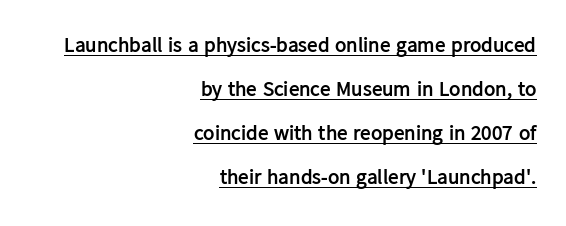
{"italic": "no", "bold": "yes", "underline": "yes", "align": "right", "line_spacing": "loose", "line_spacing_ratio": 2.1, "letter_spacing": "normal", "letter_spacing_em": 0.0, "glyph_px": 21}
